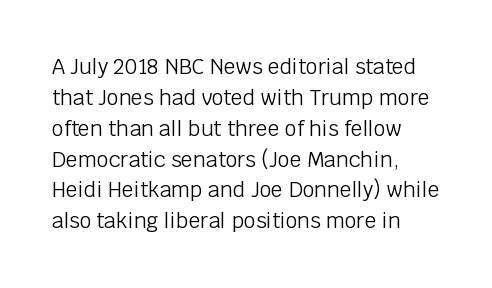
Q: Is the text bold? A: No.
Q: Is the text italic (slanted)? A: No, it is upright.
Q: Is the text underlined? A: No.
Q: How is the paragraph aligned? A: Left-aligned.
Q: Is the spacing between letters normal or unusually wide? A: Normal.
Q: Is the spacing between lines tight, normal or loose? A: Normal.
